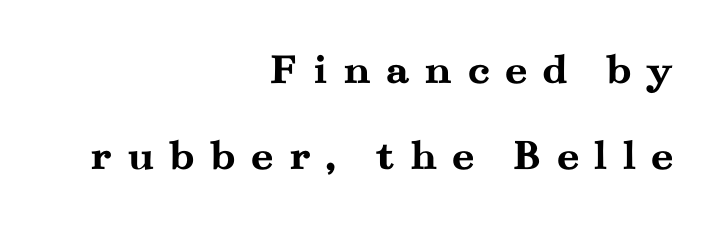
The image shows 45 px semibold, wide serif type, upright; set right-aligned, loose line spacing (1.91x), unusually wide letter spacing (+0.32 em), not underlined; medium stroke contrast and a small x-height.
